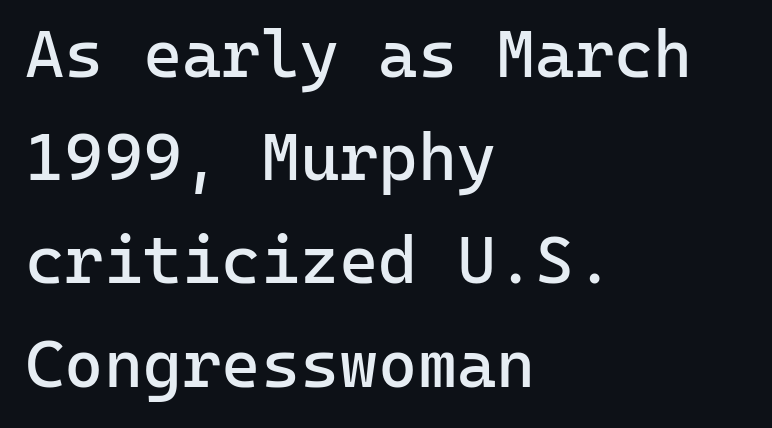
{"serif": "no", "italic": "no", "bold": "no", "weight": "regular", "width": "normal", "stroke_contrast": "low", "x_height": "medium", "monospaced": "yes", "underline": "no", "align": "left", "line_spacing": "normal", "line_spacing_ratio": 1.54, "letter_spacing": "normal", "letter_spacing_em": 0.0, "glyph_px": 67}
